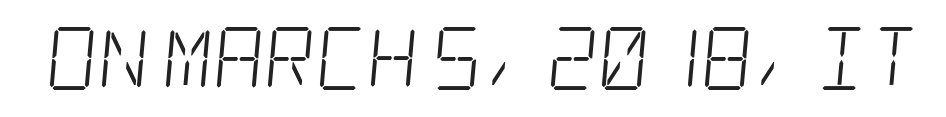
Q: Is the text bold? A: No.
Q: Is the typeface a serif or a sans-serif typeface? A: Serif.
Q: Is the text underlined? A: No.
Q: Is the spacing between letters normal or unusually wide? A: Normal.
Q: Width (condensed, normal, or wide)? A: Condensed.
Q: Stroke contrast? A: Low.
Q: x-height? A: Large.
